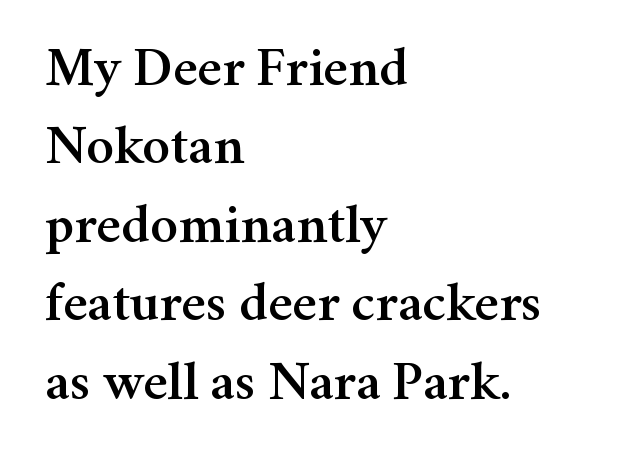
{"serif": "yes", "italic": "no", "width": "normal", "stroke_contrast": "medium", "x_height": "medium", "monospaced": "no", "underline": "no", "align": "left", "line_spacing": "normal", "line_spacing_ratio": 1.4, "letter_spacing": "normal", "letter_spacing_em": 0.0, "glyph_px": 56}
